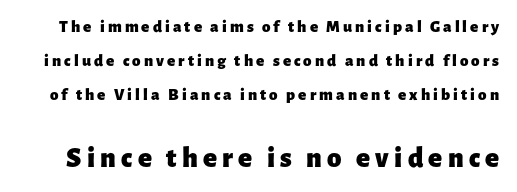
The image shows 29 px heavy sans-serif type, upright; set loose line spacing (2.0x), not underlined; the second (bottom) block is 1.71x larger; low stroke contrast and a medium x-height.
